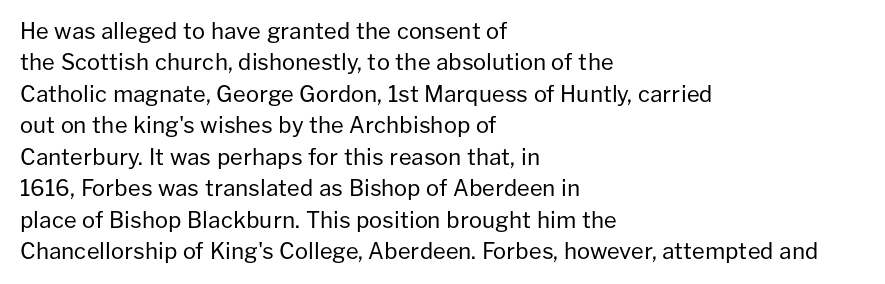
{"italic": "no", "bold": "no", "underline": "no", "align": "left", "line_spacing": "normal", "line_spacing_ratio": 1.43, "letter_spacing": "normal", "letter_spacing_em": 0.0, "glyph_px": 22}
